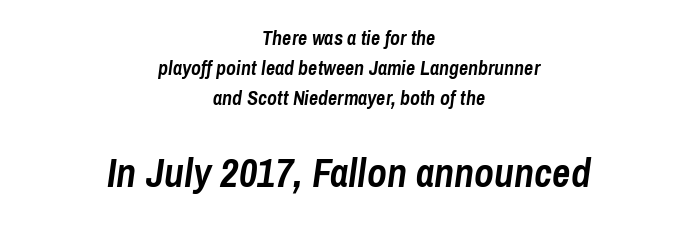
The image shows 40 px semibold, condensed type, italic (leaning right); set centered, normal line spacing (1.49x), normal letter spacing, not underlined; the second (bottom) block is 2.0x larger; low stroke contrast and a medium x-height.
